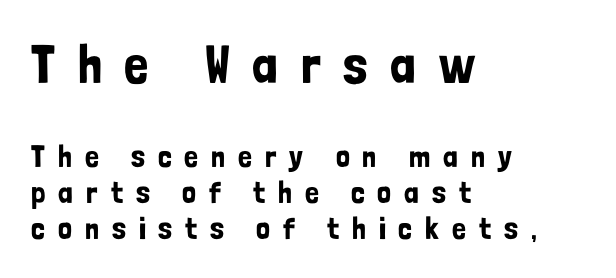
What stands out about the letter spacing? Its width — letters are far apart. What kind of face is this? One without serifs — a sans. Rule under the text: the space is simply empty. Visually, the top section dominates because its glyphs are scaled up. Posture: straight, roman, zero tilt.
